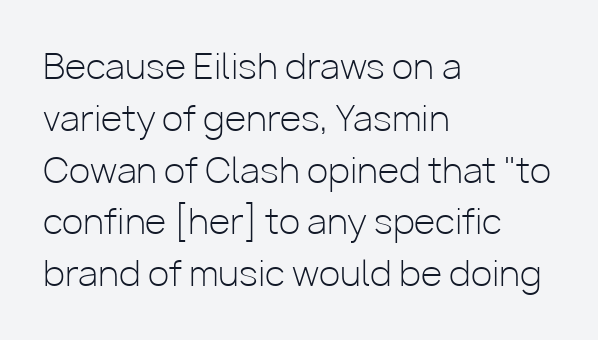
The image shows 35 px light sans-serif type, upright; set left-aligned, normal line spacing (1.48x), normal letter spacing, not underlined; low stroke contrast and a medium x-height.
